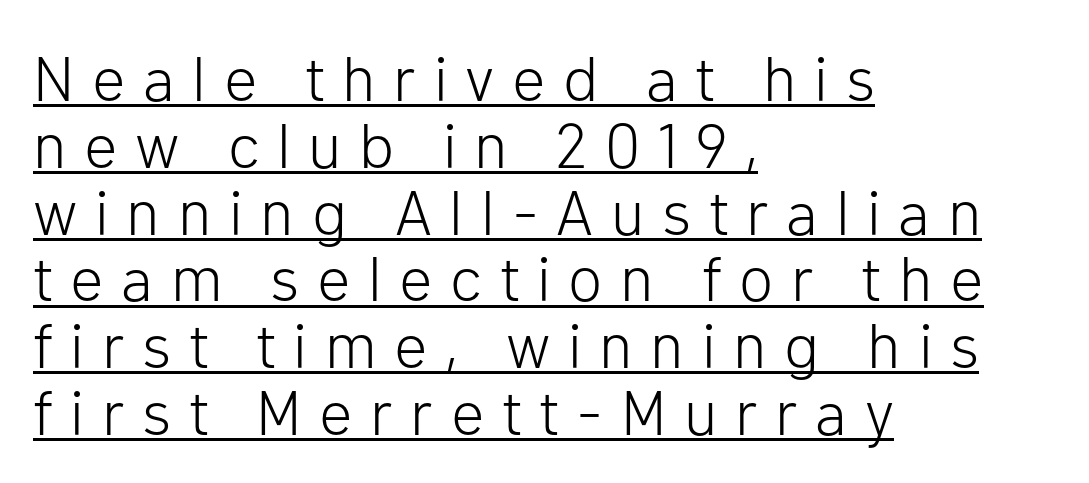
Q: Is the text bold? A: No.
Q: Is the text italic (slanted)? A: No, it is upright.
Q: Is the typeface a serif or a sans-serif typeface? A: Sans-serif.
Q: Is the text underlined? A: Yes.
Q: How is the paragraph aligned? A: Left-aligned.
Q: Is the spacing between letters normal or unusually wide? A: Unusually wide.
Q: Is the spacing between lines tight, normal or loose? A: Tight.
Q: Width (condensed, normal, or wide)? A: Normal.
Q: Stroke contrast? A: Low.
Q: x-height? A: Medium.
Q: Monospaced? A: No.
